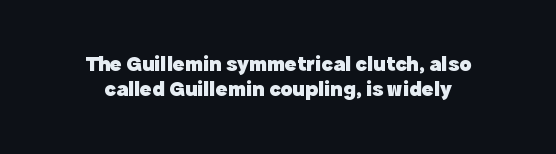
The image shows 22 px bold type, upright; set centered, tight line spacing (1.14x), normal letter spacing, not underlined.
